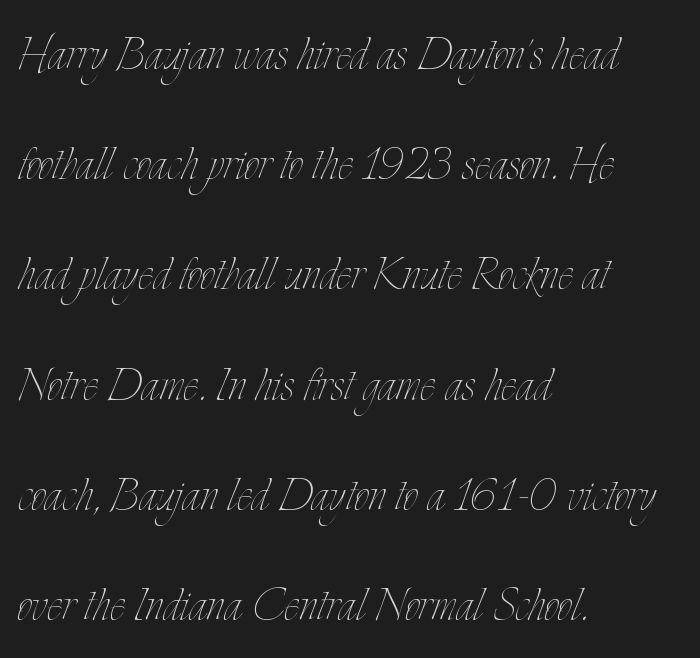
Q: Is the text bold? A: No.
Q: Is the text italic (slanted)? A: Yes.
Q: Is the text underlined? A: No.
Q: How is the paragraph aligned? A: Left-aligned.
Q: Is the spacing between letters normal or unusually wide? A: Normal.
Q: Is the spacing between lines tight, normal or loose? A: Loose.
Q: Width (condensed, normal, or wide)? A: Condensed.
Q: Stroke contrast? A: Low.
Q: x-height? A: Small.
Q: Monospaced? A: No.
